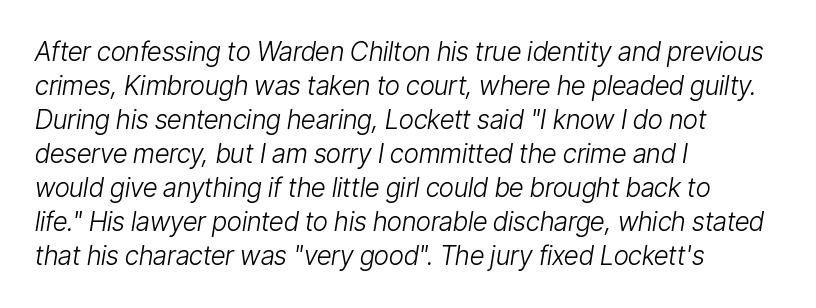
{"italic": "yes", "lean": "right", "slant_degrees": 9, "bold": "no", "underline": "no", "align": "left", "line_spacing": "normal", "line_spacing_ratio": 1.31, "letter_spacing": "normal", "letter_spacing_em": 0.0, "glyph_px": 26}
